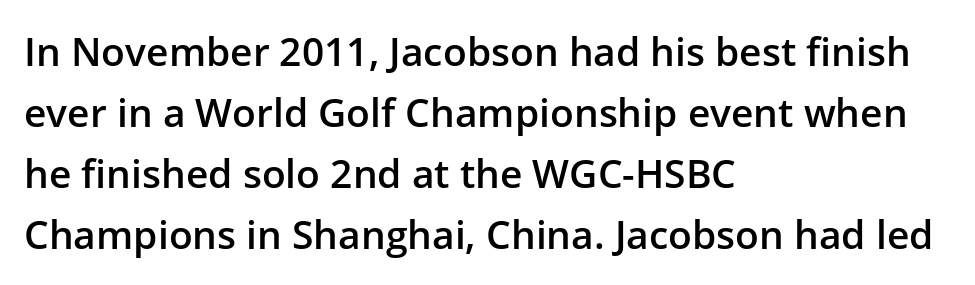
The image shows 39 px semibold sans-serif type, upright; set left-aligned, normal line spacing (1.56x), normal letter spacing, not underlined; low stroke contrast and a medium x-height.
